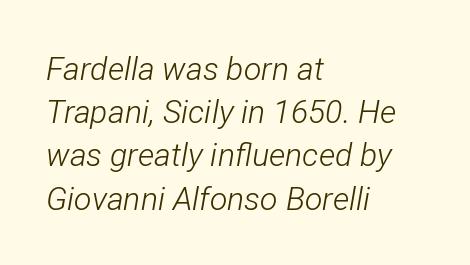
Q: Is the text bold? A: No.
Q: Is the text italic (slanted)? A: Yes, it leans right by about 12 degrees.
Q: Is the text underlined? A: No.
Q: How is the paragraph aligned? A: Left-aligned.
Q: Is the spacing between letters normal or unusually wide? A: Normal.
Q: Is the spacing between lines tight, normal or loose? A: Normal.
Q: Width (condensed, normal, or wide)? A: Condensed.
Q: Stroke contrast? A: Low.
Q: x-height? A: Medium.
Q: Monospaced? A: No.
